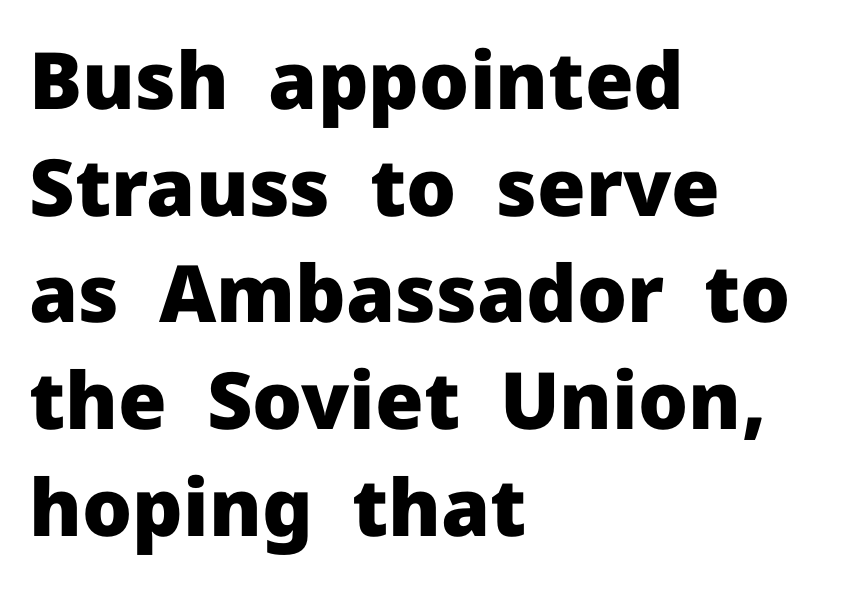
{"serif": "no", "italic": "no", "bold": "yes", "weight": "heavy", "width": "normal", "stroke_contrast": "low", "x_height": "medium", "monospaced": "no", "underline": "no", "align": "left", "line_spacing": "normal", "line_spacing_ratio": 1.35, "letter_spacing": "normal", "letter_spacing_em": 0.0, "glyph_px": 79}
